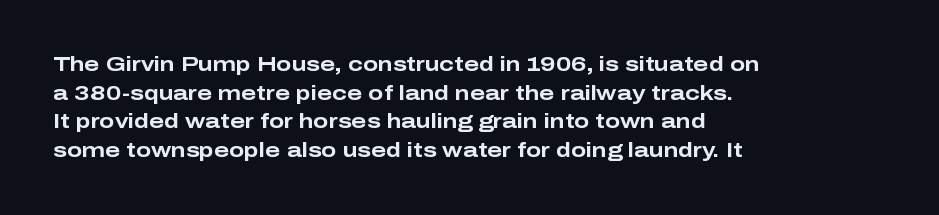
The image shows 20 px bold type, upright; set left-aligned, normal line spacing (1.43x), normal letter spacing, not underlined.
